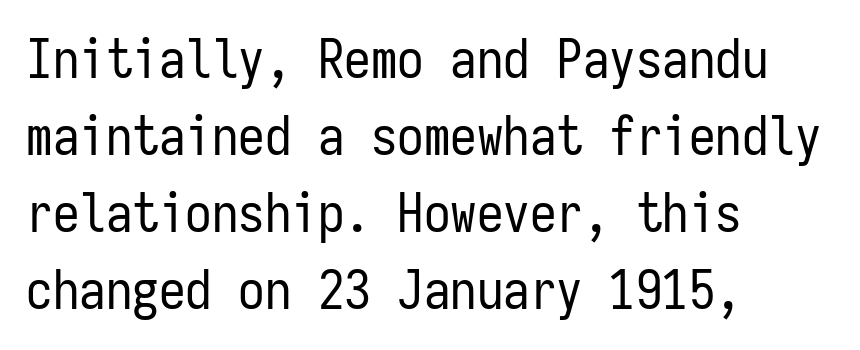
{"serif": "no", "italic": "no", "bold": "no", "weight": "regular", "width": "condensed", "stroke_contrast": "low", "x_height": "medium", "monospaced": "yes", "underline": "no", "align": "left", "line_spacing": "normal", "line_spacing_ratio": 1.45, "letter_spacing": "normal", "letter_spacing_em": 0.0, "glyph_px": 53}
